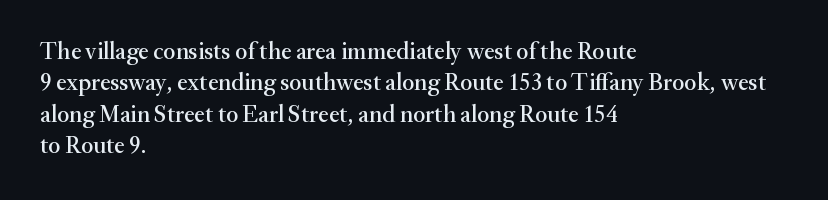
Q: Is the text italic (slanted)? A: No, it is upright.
Q: Is the text underlined? A: No.
Q: How is the paragraph aligned? A: Left-aligned.
Q: Is the spacing between letters normal or unusually wide? A: Normal.
Q: Is the spacing between lines tight, normal or loose? A: Normal.
